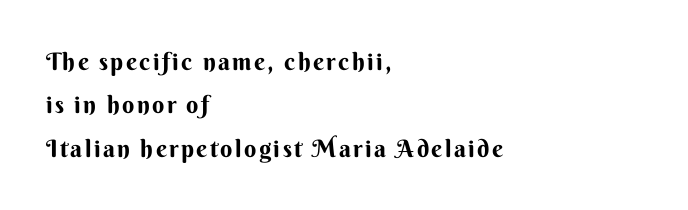
Descender tails drop into unmarked territory. Upright lettering throughout. The lines are quadded left.
